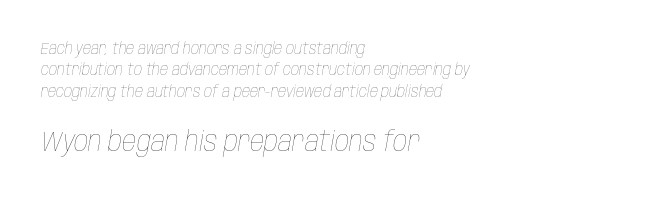
A student would notice the bottom passage is typeset larger than what precedes it. The typesetter chose a ragged-right arrangement here. In terms of leading, this rendering sits right in the middle. A typesetter would call this zero additional tracking. Heaviness? Minimal to ordinary, like unemphasized prose. Descender tails drop into unmarked territory.
